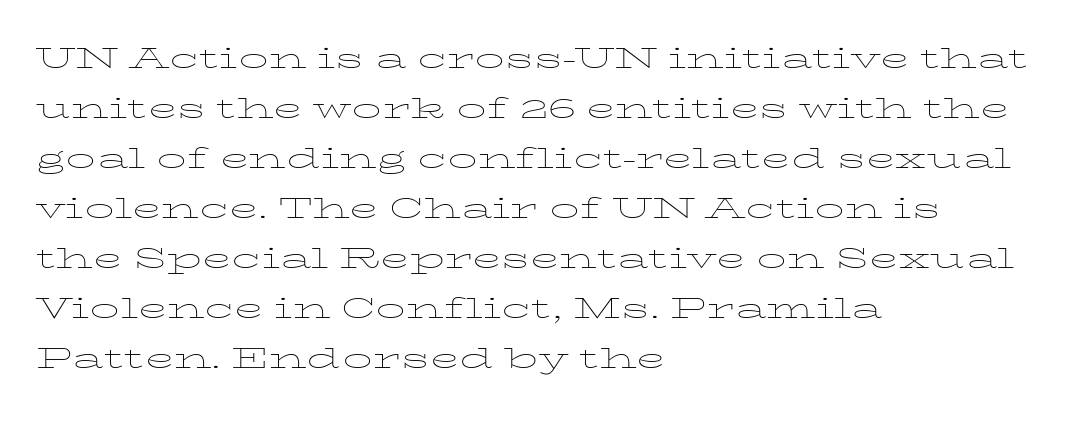
{"italic": "no", "bold": "no", "weight": "thin", "width": "wide", "stroke_contrast": "low", "x_height": "medium", "monospaced": "no", "underline": "no", "align": "left", "line_spacing": "normal", "line_spacing_ratio": 1.28, "letter_spacing": "normal", "letter_spacing_em": 0.0, "glyph_px": 39}
